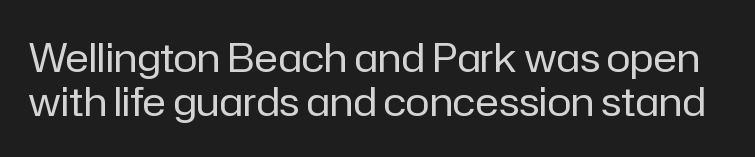
Style check: upright. No heavy texture on the line: the type isn't bold. The letters advance in unequal steps, a hallmark of proportional type. The line-height multiplier appears low, near solid setting. This is sans-serif lettering, the kind often seen on screens and signage. Each row of text sits above clean, open space.
